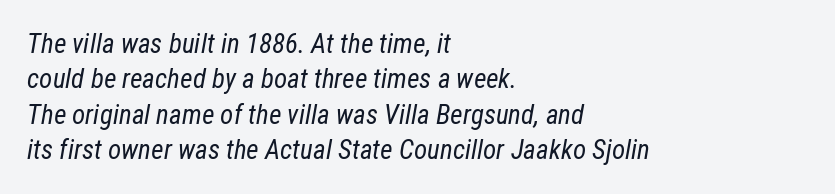
{"italic": "yes", "lean": "right", "slant_degrees": 12, "bold": "no", "underline": "no", "align": "left", "line_spacing": "normal", "line_spacing_ratio": 1.31, "letter_spacing": "normal", "letter_spacing_em": 0.0, "glyph_px": 27}
